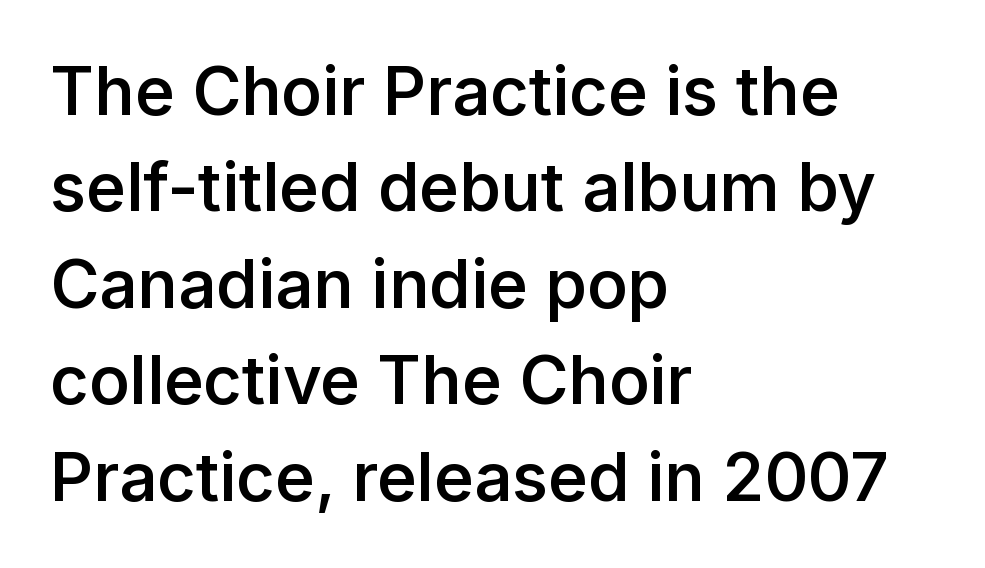
Q: Is the text bold? A: Semi-bold.
Q: Is the text italic (slanted)? A: No, it is upright.
Q: Is the typeface a serif or a sans-serif typeface? A: Sans-serif.
Q: Is the text underlined? A: No.
Q: How is the paragraph aligned? A: Left-aligned.
Q: Is the spacing between letters normal or unusually wide? A: Normal.
Q: Is the spacing between lines tight, normal or loose? A: Normal.
Q: Width (condensed, normal, or wide)? A: Normal.
Q: Stroke contrast? A: Low.
Q: x-height? A: Medium.
Q: Monospaced? A: No.
